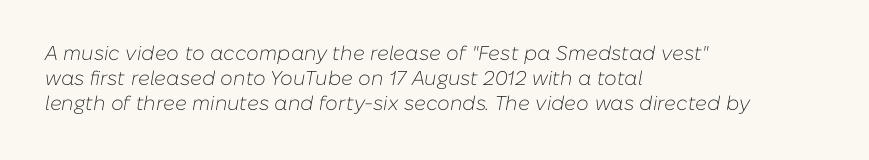
Stem width sits at or under what a default text font uses. Words float on clear page, feet unadorned. The passage is arranged the way most books set body copy — flush left. The rows are spaced the way most documents space them.
